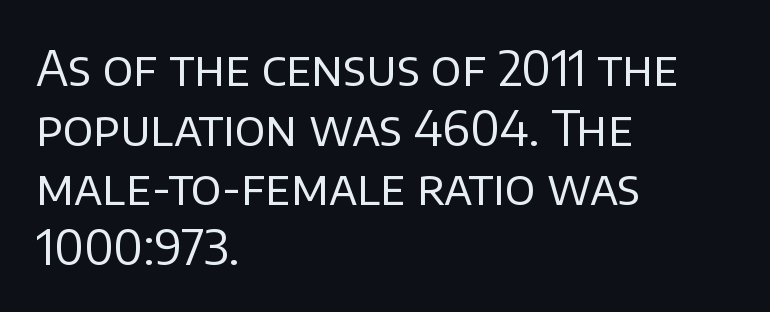
{"serif": "no", "italic": "no", "bold": "no", "weight": "regular", "width": "normal", "stroke_contrast": "low", "x_height": "large", "monospaced": "no", "underline": "no", "align": "left", "line_spacing_ratio": 1.24, "letter_spacing": "normal", "letter_spacing_em": 0.0, "glyph_px": 48}
